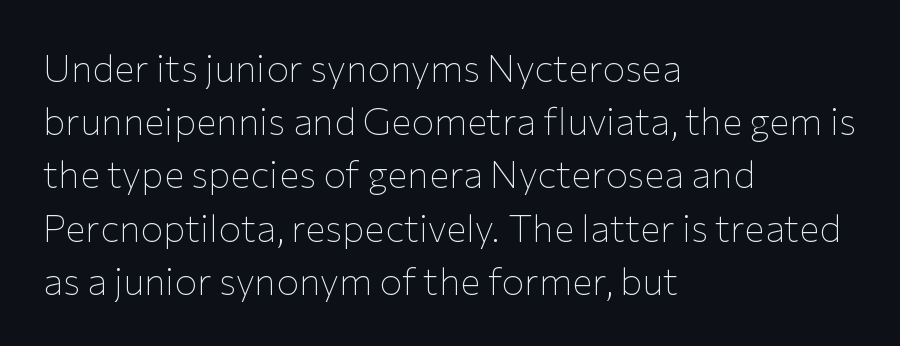
The image shows 38 px thin sans-serif type, upright; set left-aligned, normal line spacing (1.4x), normal letter spacing, not underlined; low stroke contrast and a medium x-height.
